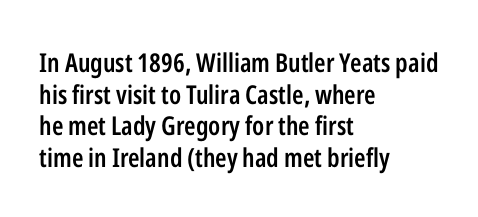
Q: Is the text bold? A: Semi-bold.
Q: Is the text italic (slanted)? A: No, it is upright.
Q: Is the text underlined? A: No.
Q: How is the paragraph aligned? A: Left-aligned.
Q: Is the spacing between letters normal or unusually wide? A: Normal.
